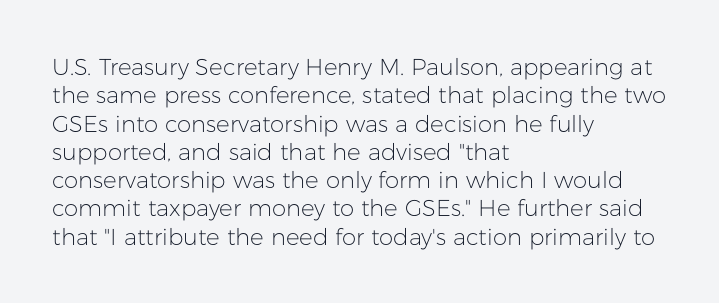
Q: Is the text bold? A: No.
Q: Is the text italic (slanted)? A: No, it is upright.
Q: Is the text underlined? A: No.
Q: How is the paragraph aligned? A: Left-aligned.
Q: Is the spacing between letters normal or unusually wide? A: Normal.
